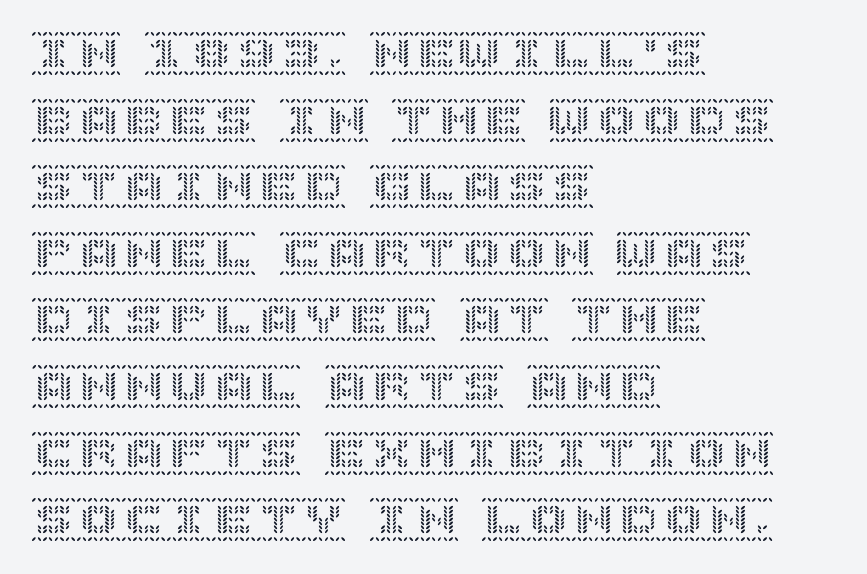
A normal amount of white space separates one row of letters from the next. It's the straight-up-and-down kind of type. Between one letter and the next there's only the usual sliver of space. Underlining? Definitely not there.
